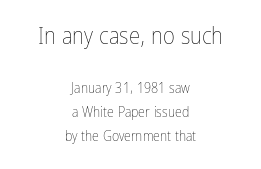
The image shows 23 px text type, upright; set centered, line spacing 1.72x, normal letter spacing, not underlined; the first (top) block is 1.64x larger.
